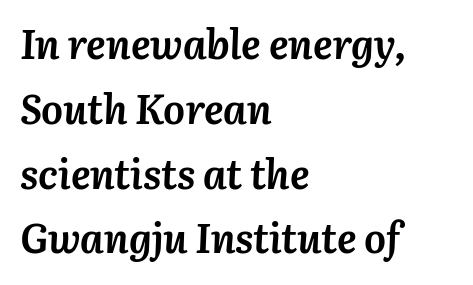
{"italic": "yes", "lean": "right", "slant_degrees": 3, "bold": "yes", "weight": "semibold", "width": "normal", "stroke_contrast": "medium", "x_height": "medium", "monospaced": "no", "underline": "no", "align": "left", "line_spacing": "normal", "line_spacing_ratio": 1.58, "letter_spacing": "normal", "letter_spacing_em": 0.0, "glyph_px": 41}
